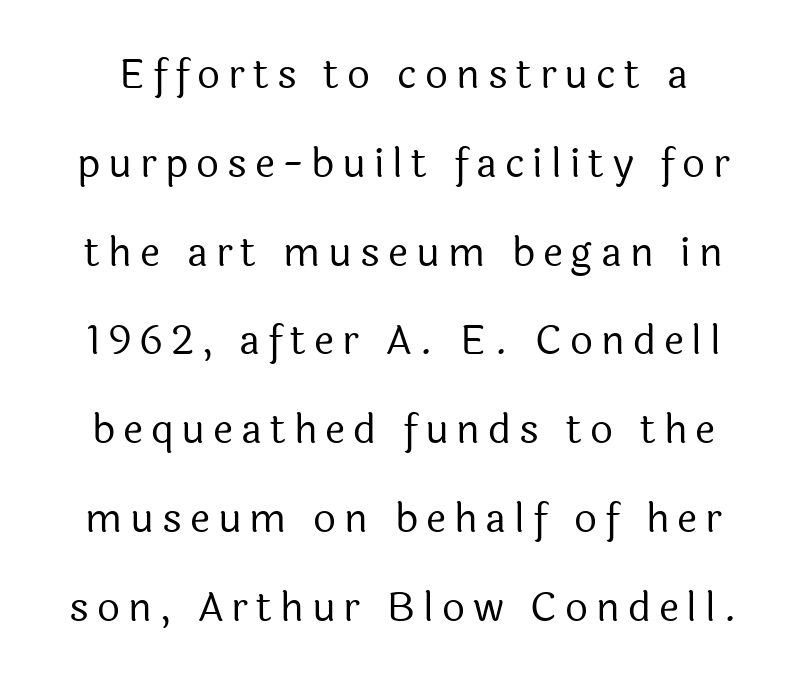
The gap between lines stays unmarked. Character widths vary here, with narrow letters taking less room than wide ones. The face used here is a sans, in the tradition of grotesques and geometrics. Substantial extra tracking has been applied to these lines. Honestly, the rows look like they've been pulled way apart.
